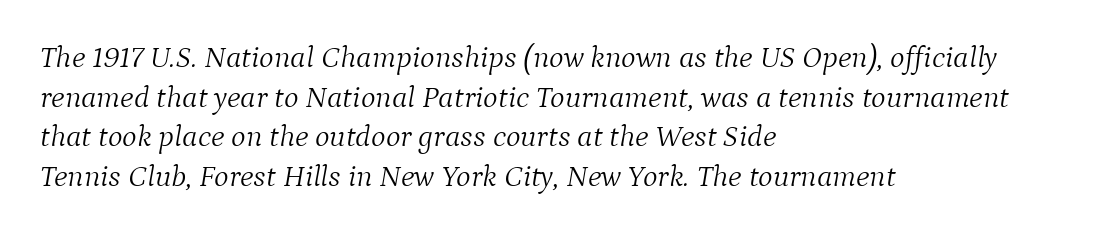
The image shows 31 px light serif type, italic (leaning right); set left-aligned, normal line spacing (1.28x), normal letter spacing, not underlined; medium stroke contrast and a medium x-height.
